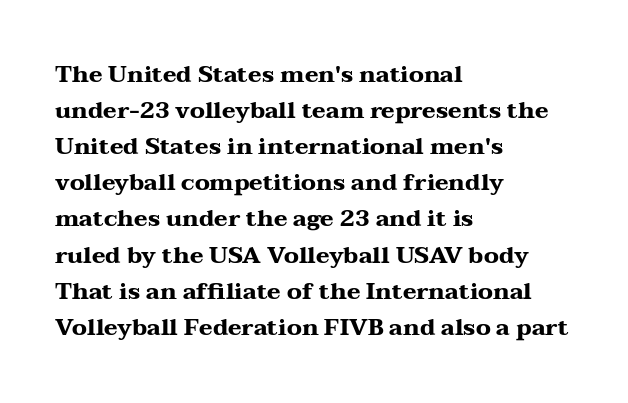
{"italic": "no", "bold": "yes", "underline": "no", "align": "left", "line_spacing": "normal", "line_spacing_ratio": 1.57, "letter_spacing": "normal", "letter_spacing_em": 0.0, "glyph_px": 23}
